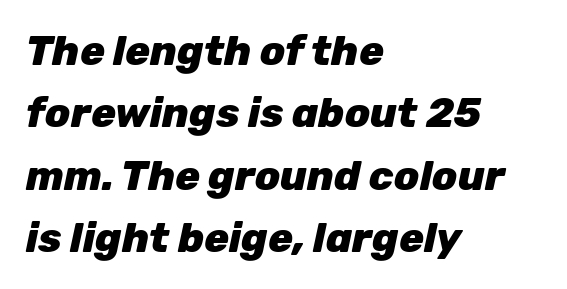
The image shows 41 px heavy type, italic (leaning right); set left-aligned, normal line spacing (1.52x), normal letter spacing, not underlined; low stroke contrast and a medium x-height.
